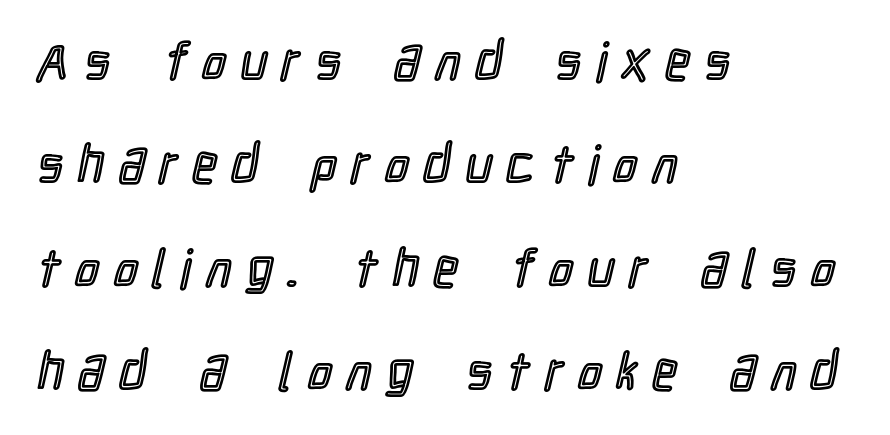
{"width": "condensed", "x_height": "medium", "monospaced": "no", "underline": "no", "align": "left", "line_spacing": "loose", "line_spacing_ratio": 1.95, "letter_spacing": "wide", "letter_spacing_em": 0.29, "glyph_px": 53}
